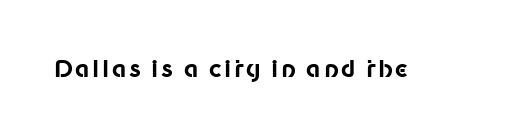
The image shows 23 px bold type, upright; set not underlined.
